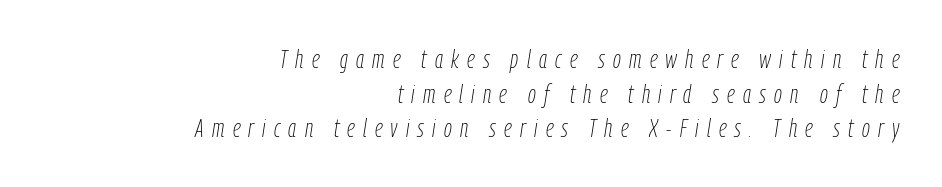
The setting favours the right margin, as signatures and pull-quotes sometimes do. Slanted lettering throughout. Plain, unruled lines of type. The letterforms stand isolated, each surrounded by extra space. Line spacing here is normal. Nothing heavy about these letters — not bold at all.
